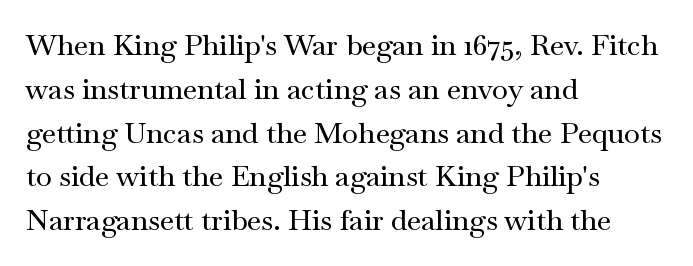
The letters advance in unequal steps, a hallmark of proportional type. The font's upright variant was chosen for this text. Layout note: lines flush left. Successive baselines arrive at the customary interval.
